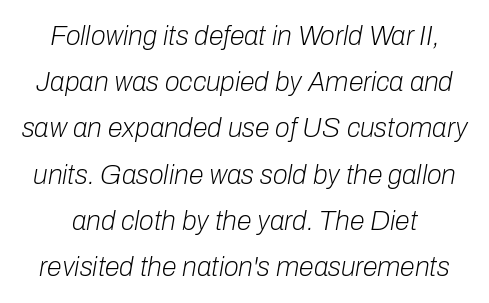
The image shows 27 px text type, italic (leaning right); set line spacing 1.71x, normal letter spacing, not underlined.
